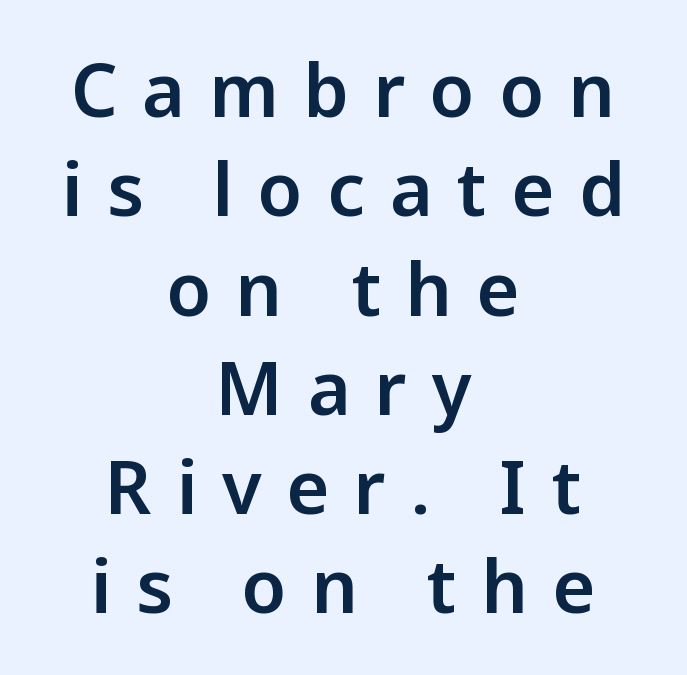
{"serif": "no", "italic": "no", "width": "normal", "stroke_contrast": "low", "x_height": "medium", "monospaced": "no", "underline": "no", "align": "center", "line_spacing": "normal", "line_spacing_ratio": 1.36, "letter_spacing": "wide", "letter_spacing_em": 0.34, "glyph_px": 73}
